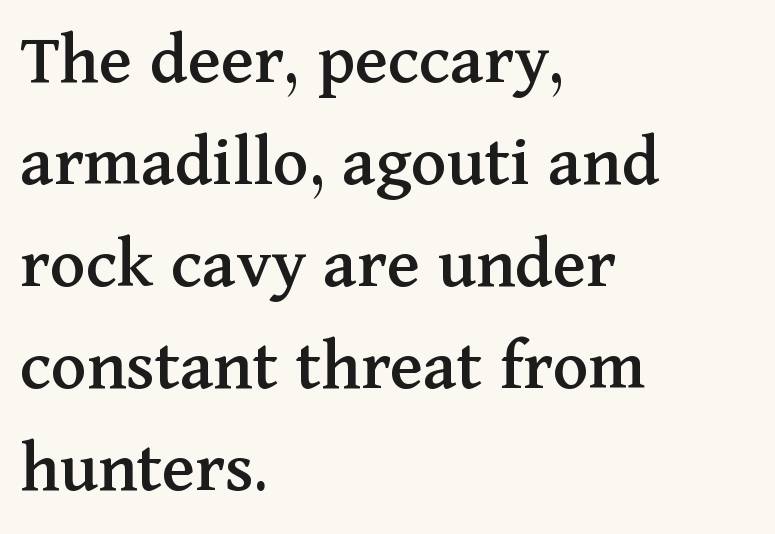
Q: Is the text italic (slanted)? A: No, it is upright.
Q: Is the typeface a serif or a sans-serif typeface? A: Serif.
Q: Is the text underlined? A: No.
Q: How is the paragraph aligned? A: Left-aligned.
Q: Is the spacing between letters normal or unusually wide? A: Normal.
Q: Is the spacing between lines tight, normal or loose? A: Normal.
Q: Width (condensed, normal, or wide)? A: Normal.
Q: Stroke contrast? A: Medium.
Q: x-height? A: Medium.
Q: Monospaced? A: No.
